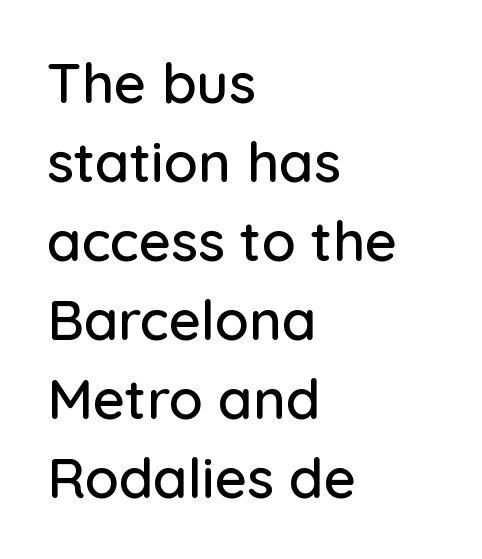
The rendering uses a moderate line-height, typical for paragraphs. The passage shown has conventional tracking throughout. Left-aligned paragraph, ragged on the right. A clean baseline with only descenders dipping below it.
